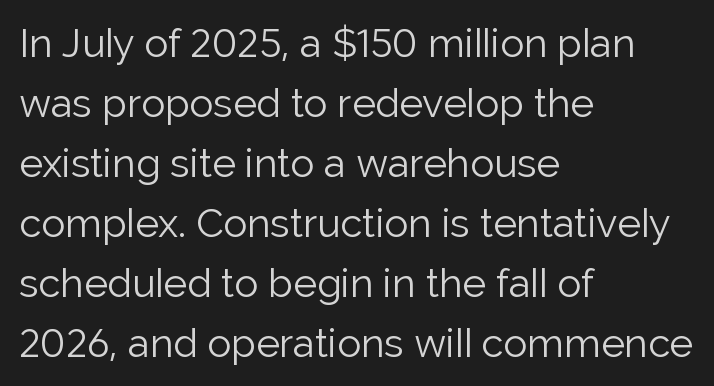
Does extra space separate the letters? No, they use regular spacing. Spacing verdict: proportional, widths tailored to each character. Is there much room between lines? A standard amount, neither cramped nor airy. Upright lettering throughout. Serif or sans? Sans — the stroke terminals are bare.
